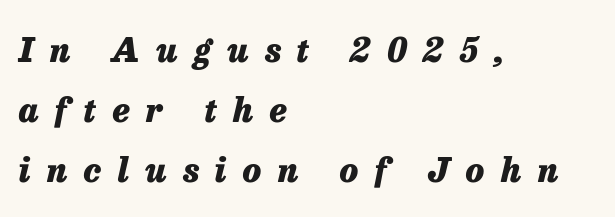
{"italic": "yes", "lean": "right", "slant_degrees": 13, "bold": "yes", "weight": "heavy", "width": "normal", "stroke_contrast": "low", "x_height": "medium", "monospaced": "no", "underline": "no", "align": "left", "line_spacing_ratio": 1.77, "letter_spacing": "wide", "letter_spacing_em": 0.48, "glyph_px": 34}
